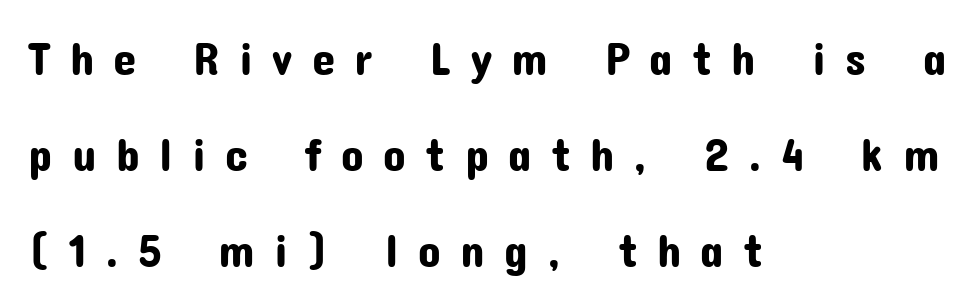
Q: Is the text italic (slanted)? A: No, it is upright.
Q: Is the typeface a serif or a sans-serif typeface? A: Sans-serif.
Q: Is the text underlined? A: No.
Q: How is the paragraph aligned? A: Left-aligned.
Q: Is the spacing between letters normal or unusually wide? A: Unusually wide.
Q: Is the spacing between lines tight, normal or loose? A: Loose.
Q: Width (condensed, normal, or wide)? A: Normal.
Q: Stroke contrast? A: Low.
Q: x-height? A: Medium.
Q: Monospaced? A: No.
